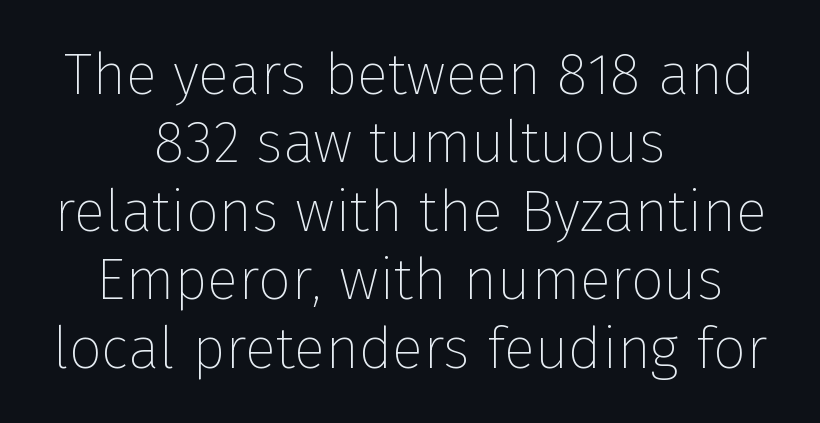
The tracking reads as untouched default to a designer's eye. Serifs: no, the terminals of the letterforms are clean. The typesetting does not lean heavy: it is not bold. Proportional: the letters do not fall into vertical columns.
